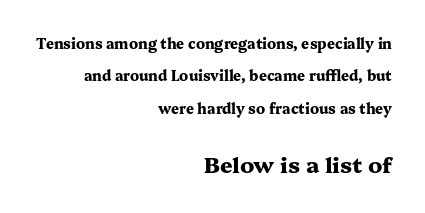
{"italic": "no", "bold": "yes", "underline": "no", "align": "right", "line_spacing": "loose", "line_spacing_ratio": 2.32, "letter_spacing": "normal", "letter_spacing_em": 0.0, "larger_block": "second", "size_ratio": 1.57, "glyph_px": 22}
